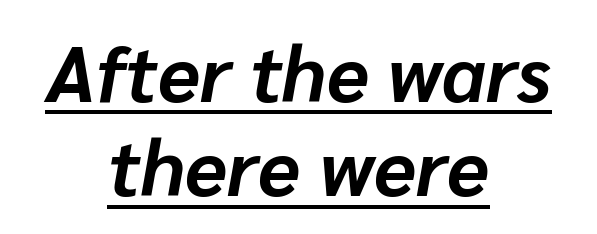
{"italic": "yes", "lean": "right", "slant_degrees": 10, "bold": "yes", "weight": "bold", "width": "normal", "stroke_contrast": "low", "x_height": "medium", "monospaced": "no", "underline": "yes", "align": "center", "line_spacing_ratio": 1.21, "letter_spacing": "normal", "letter_spacing_em": 0.0, "glyph_px": 78}
